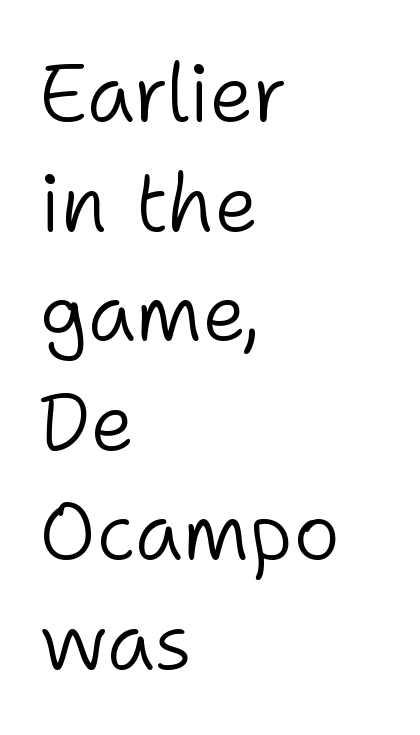
Think of a printed novel: that variable character pitch is what you see here. Where is the straight margin? On the left. Between one letter and the next there's only the usual sliver of space. Does the lettering tilt? It doesn't — this is upright.
